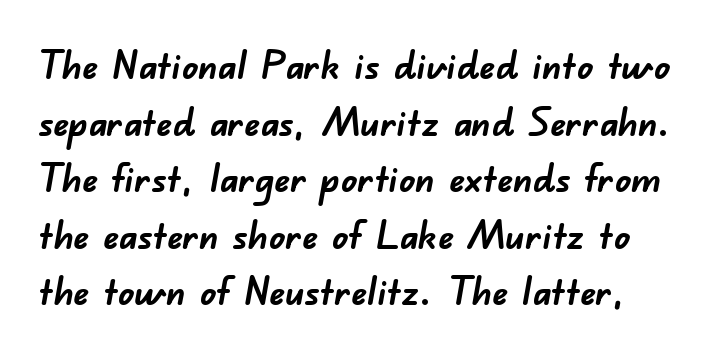
Students, observe: this is what conventionally led text looks like. Each row of text sits above clean, open space. The font is running at its bold setting. The gaps between neighbouring characters are ordinary and unremarkable.
